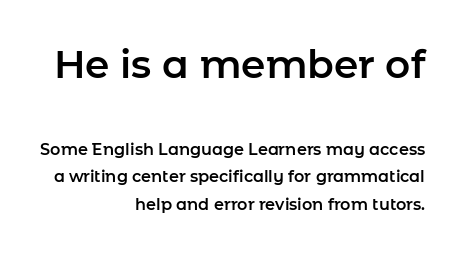
{"serif": "no", "italic": "no", "width": "normal", "stroke_contrast": "low", "x_height": "medium", "monospaced": "no", "underline": "no", "align": "right", "line_spacing_ratio": 1.73, "letter_spacing": "normal", "letter_spacing_em": 0.0, "larger_block": "first", "size_ratio": 2.44, "glyph_px": 39}
